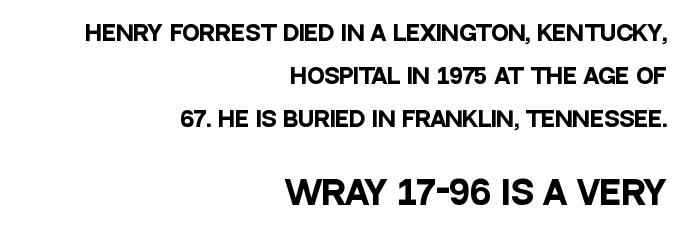
The image shows 32 px heavy, condensed sans-serif type, upright; set right-aligned, loose line spacing (2.05x), normal letter spacing, not underlined; the second (bottom) block is 1.52x larger; low stroke contrast and a large x-height.
